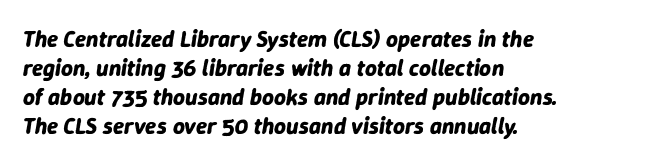
Q: Is the text bold? A: Yes.
Q: Is the text italic (slanted)? A: Yes, it leans right by about 9 degrees.
Q: Is the text underlined? A: No.
Q: How is the paragraph aligned? A: Left-aligned.
Q: Is the spacing between letters normal or unusually wide? A: Normal.
Q: Is the spacing between lines tight, normal or loose? A: Normal.
